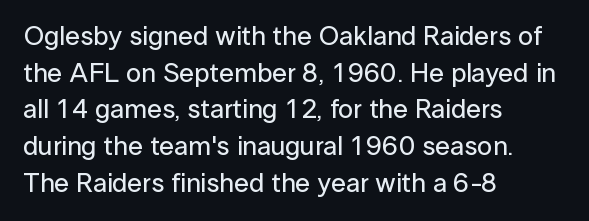
The image shows 27 px text type, upright; set left-aligned, normal line spacing (1.36x), normal letter spacing, not underlined.
